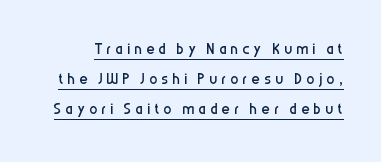
The passage shown has open, widely tracked lettering throughout. Ink coverage per letter is moderate at most. Has an underline been added? It has. Rendered with straight, roman letterforms. What's the leading like? Ordinary, nothing unusual.
